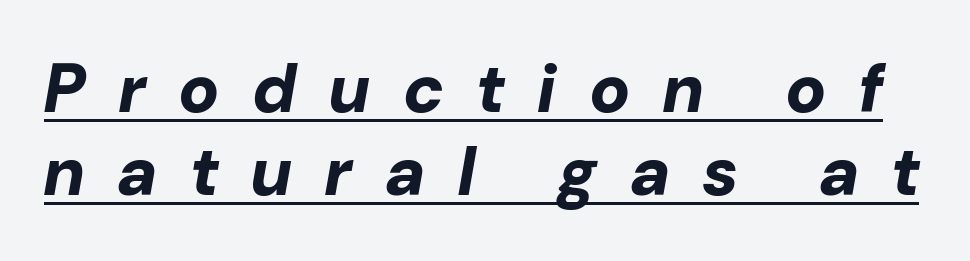
{"italic": "yes", "lean": "right", "slant_degrees": 10, "bold": "yes", "weight": "bold", "width": "normal", "stroke_contrast": "low", "x_height": "medium", "monospaced": "no", "underline": "yes", "line_spacing_ratio": 1.22, "letter_spacing": "wide", "letter_spacing_em": 0.5, "glyph_px": 68}
